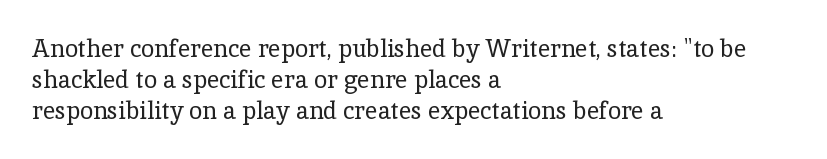
The image shows 24 px text type, upright; set left-aligned, normal line spacing (1.29x), normal letter spacing, not underlined.
